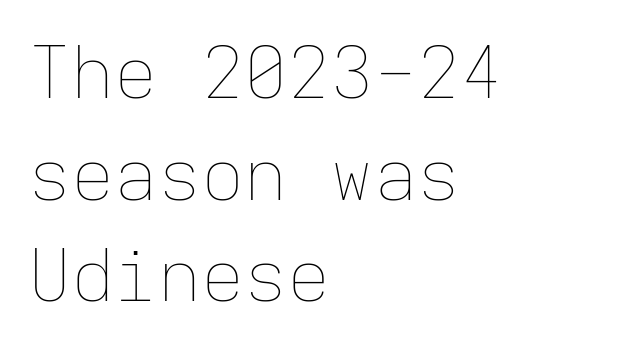
{"italic": "no", "bold": "no", "weight": "thin", "width": "normal", "stroke_contrast": "low", "x_height": "medium", "monospaced": "yes", "underline": "no", "align": "left", "line_spacing": "normal", "line_spacing_ratio": 1.41, "letter_spacing": "normal", "letter_spacing_em": 0.0, "glyph_px": 72}
